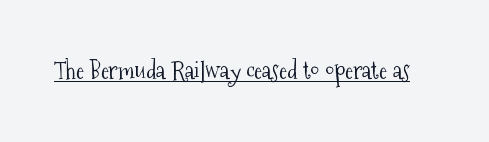
Q: Is the text bold? A: No.
Q: Is the text italic (slanted)? A: No, it is upright.
Q: Is the text underlined? A: Yes.
Q: Is the spacing between letters normal or unusually wide? A: Normal.
